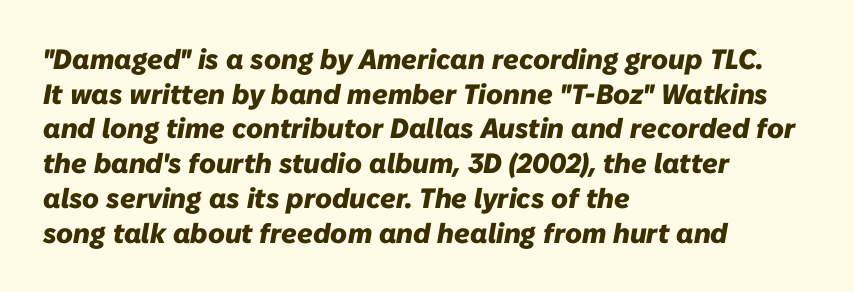
{"italic": "yes", "lean": "right", "slant_degrees": 10, "bold": "yes", "weight": "heavy", "width": "normal", "stroke_contrast": "low", "x_height": "medium", "monospaced": "no", "underline": "no", "align": "left", "line_spacing_ratio": 1.24, "letter_spacing": "normal", "letter_spacing_em": 0.0, "glyph_px": 28}
